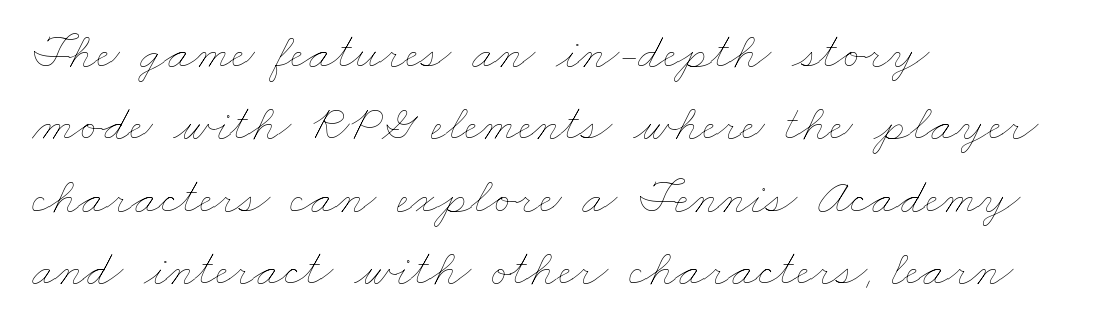
The image shows 51 px thin, wide type; set left-aligned, normal line spacing (1.42x), normal letter spacing, not underlined; low stroke contrast and a small x-height.
